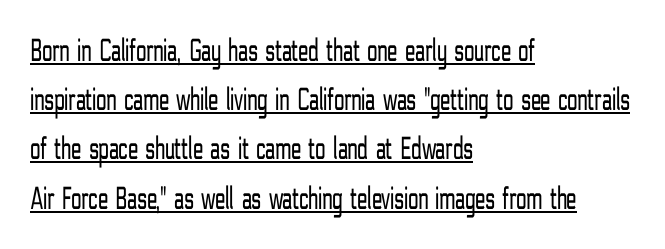
The image shows 33 px light, condensed sans-serif type, upright; set left-aligned, normal line spacing (1.49x), normal letter spacing, underlined; low stroke contrast and a medium x-height.
